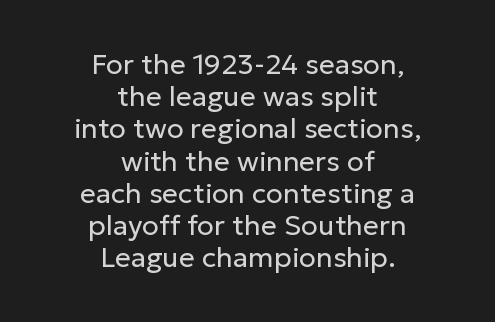
The image shows 28 px regular-weight sans-serif type, upright; set centered, tight line spacing (1.15x), normal letter spacing, not underlined; low stroke contrast and a medium x-height.
